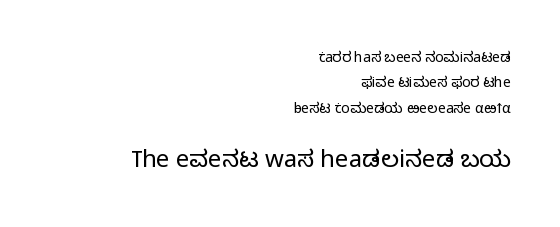
The rendering enlarges the type as you move from the upper chunk to the lower. Letters rest on an invisible, unmarked baseline. The letters look calm and open, with moderate or lighter stems. If you drew a line through each stem, it would be perfectly vertical.
